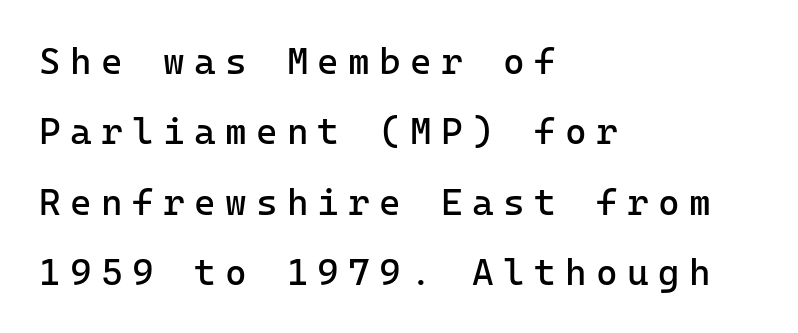
The image shows 37 px regular-weight sans-serif type, upright; set left-aligned, loose line spacing (1.9x), unusually wide letter spacing (+0.25 em), not underlined; low stroke contrast and a medium x-height.
